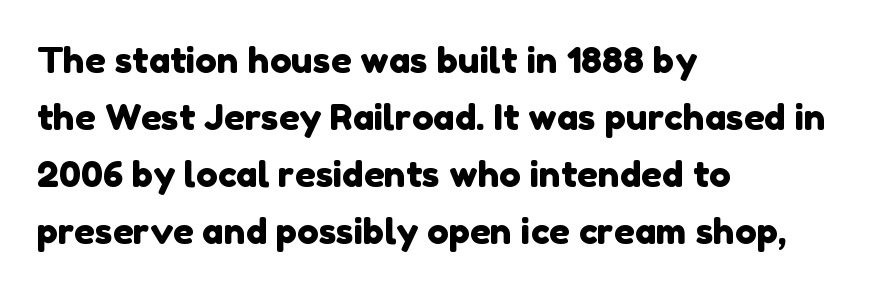
{"serif": "no", "width": "normal", "stroke_contrast": "low", "x_height": "medium", "monospaced": "no", "underline": "no", "align": "left", "line_spacing": "normal", "line_spacing_ratio": 1.58, "letter_spacing": "normal", "letter_spacing_em": 0.0, "glyph_px": 36}
